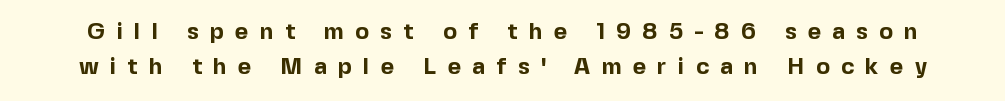
{"italic": "no", "bold": "yes", "underline": "no", "line_spacing": "normal", "line_spacing_ratio": 1.53, "letter_spacing": "wide", "letter_spacing_em": 0.49, "glyph_px": 23}
